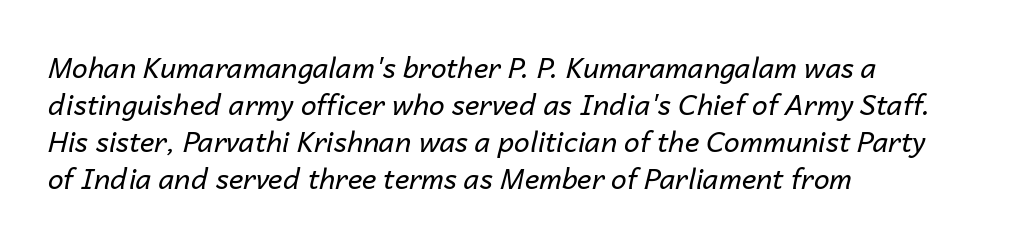
Q: Is the text bold? A: No.
Q: Is the text italic (slanted)? A: Yes, it leans right by about 14 degrees.
Q: Is the text underlined? A: No.
Q: How is the paragraph aligned? A: Left-aligned.
Q: Is the spacing between letters normal or unusually wide? A: Normal.
Q: Is the spacing between lines tight, normal or loose? A: Normal.
Q: Width (condensed, normal, or wide)? A: Normal.
Q: Stroke contrast? A: Low.
Q: x-height? A: Medium.
Q: Monospaced? A: No.
